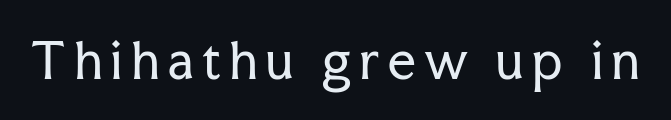
Heft: none added — not bold. This sample has the flowing, uneven cadence of proportional lettering. Type style note: has serifs. Every character sits straight up, as roman type does.
